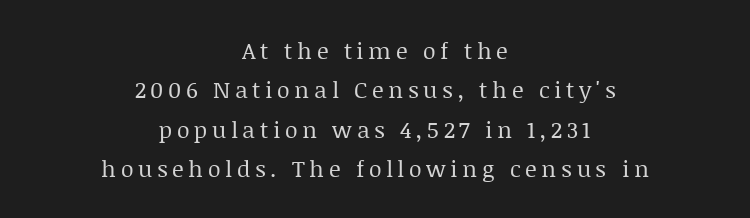
Tall strokes in this sample are plumb rather than angled. This rendering features lettering with no underline. Caption: face not bold, strokes unweighted. Horizontal alignment here is central, giving a formal, balanced look. The gaps between neighbouring characters are conspicuously large.
